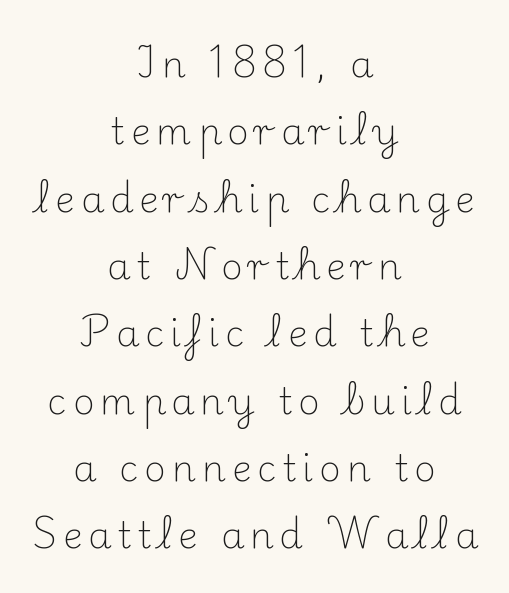
The image shows 37 px light serif type, upright; set centered, line spacing 1.82x, not underlined; medium stroke contrast and a small x-height.
